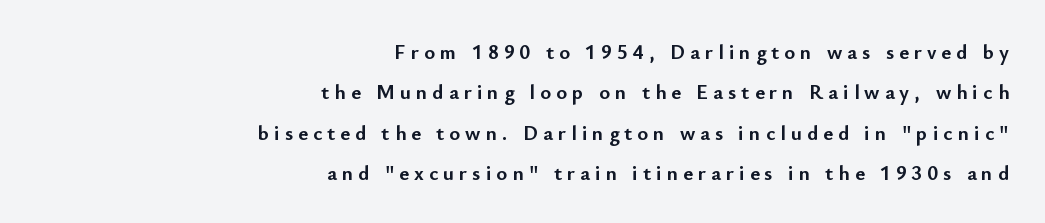
{"italic": "no", "bold": "yes", "underline": "no", "align": "right", "line_spacing": "loose", "line_spacing_ratio": 1.92, "letter_spacing": "wide", "letter_spacing_em": 0.24, "glyph_px": 21}
